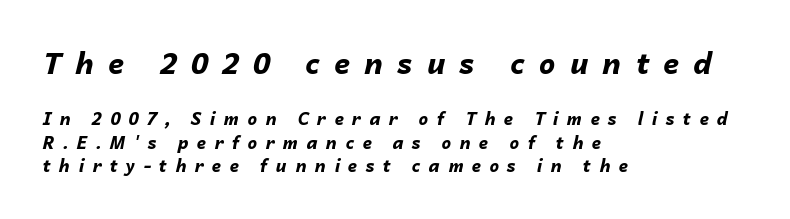
The image shows 29 px bold type, italic (leaning right); set left-aligned, normal line spacing (1.4x), unusually wide letter spacing (+0.49 em), not underlined; the first (top) block is 1.71x larger; low stroke contrast and a medium x-height.
